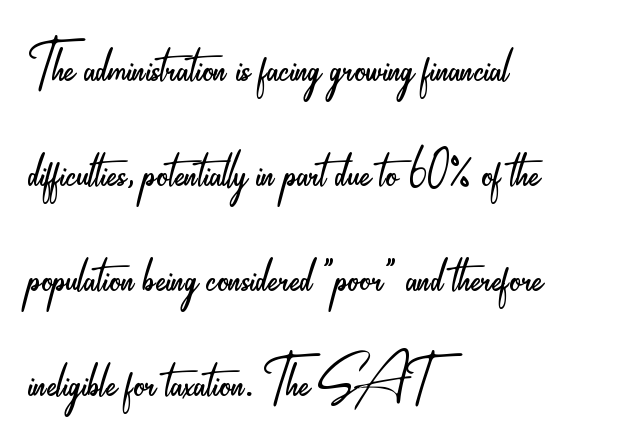
Q: Is the text bold? A: No.
Q: Is the text italic (slanted)? A: Yes.
Q: Is the typeface a serif or a sans-serif typeface? A: Sans-serif.
Q: Is the text underlined? A: No.
Q: How is the paragraph aligned? A: Left-aligned.
Q: Is the spacing between letters normal or unusually wide? A: Normal.
Q: Is the spacing between lines tight, normal or loose? A: Normal.
Q: Width (condensed, normal, or wide)? A: Condensed.
Q: Stroke contrast? A: Low.
Q: x-height? A: Small.
Q: Monospaced? A: No.
